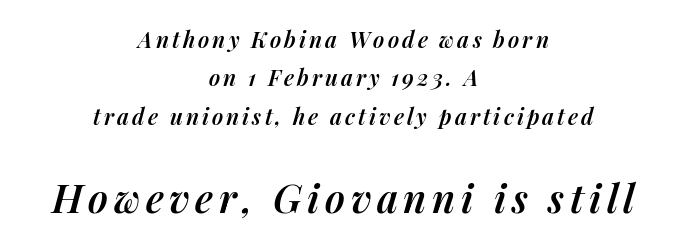
The foot of each line stays bare and open. Does the copy run flush right? No — it is centered line by line. Size hierarchy here favors the trailing block over the leading one. I'd describe the lettering as semibold — firm but not a full bold. Character widths vary here, with narrow letters taking less room than wide ones. Observe the lean: these are italic letterforms.
